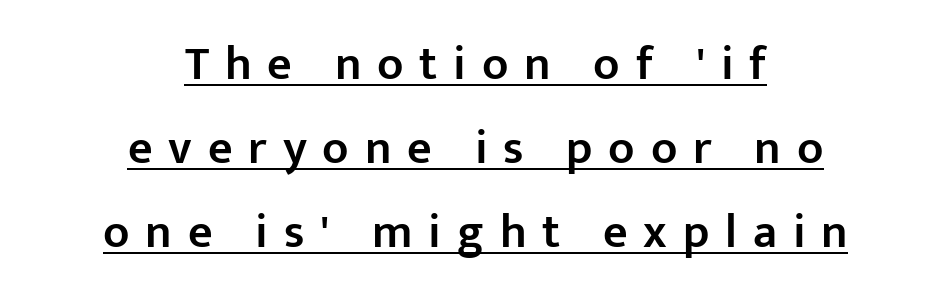
Q: Is the text bold? A: Semi-bold.
Q: Is the text italic (slanted)? A: No, it is upright.
Q: Is the typeface a serif or a sans-serif typeface? A: Sans-serif.
Q: Is the text underlined? A: Yes.
Q: How is the paragraph aligned? A: Centered.
Q: Is the spacing between letters normal or unusually wide? A: Unusually wide.
Q: Width (condensed, normal, or wide)? A: Normal.
Q: Stroke contrast? A: Low.
Q: x-height? A: Medium.
Q: Monospaced? A: No.
